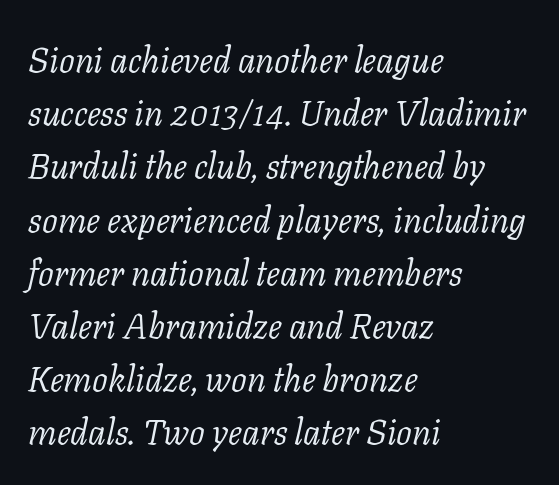
{"serif": "yes", "italic": "yes", "lean": "right", "slant_degrees": 11, "bold": "no", "weight": "light", "width": "normal", "stroke_contrast": "low", "x_height": "medium", "monospaced": "no", "underline": "no", "align": "left", "line_spacing": "normal", "line_spacing_ratio": 1.52, "letter_spacing": "normal", "letter_spacing_em": 0.0, "glyph_px": 35}
